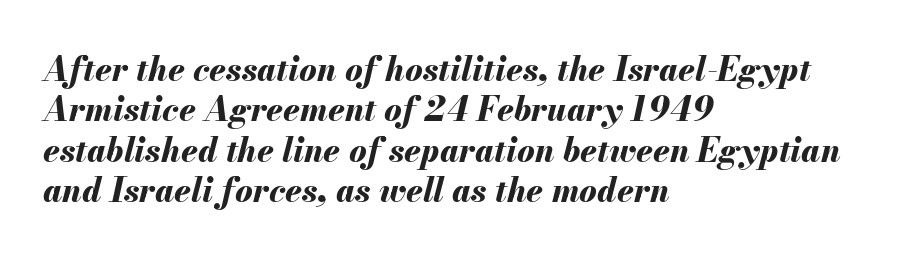
Q: Is the text bold? A: Yes.
Q: Is the text italic (slanted)? A: Yes, it leans right by about 13 degrees.
Q: Is the text underlined? A: No.
Q: How is the paragraph aligned? A: Left-aligned.
Q: Is the spacing between letters normal or unusually wide? A: Normal.
Q: Width (condensed, normal, or wide)? A: Normal.
Q: Stroke contrast? A: Medium.
Q: x-height? A: Small.
Q: Monospaced? A: No.
